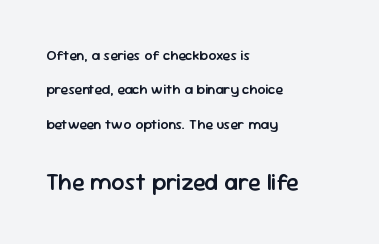
Each row of text sits above clean, open space. The block sitting lower on the canvas is the one with enlarged characters. The typesetter chose a ragged-right arrangement here. Whoever set this chose breathing room over compactness in the vertical rhythm. Nothing unusual about the tracking: characters are spaced as the font intends. Its strokes are somewhat broadened, the hallmark of semibold type.
